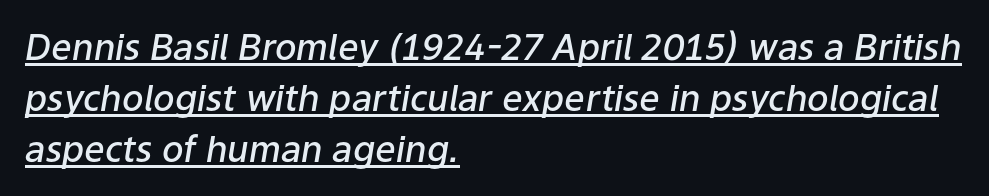
The image shows 36 px semibold type, italic (leaning right); set left-aligned, normal line spacing (1.41x), normal letter spacing, underlined; low stroke contrast and a medium x-height.
